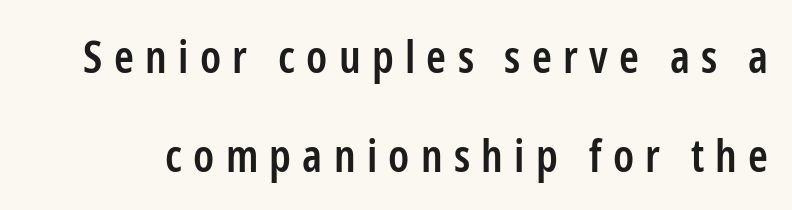
What kind of face is this? One without serifs — a sans. Looks like regular typesetting: each glyph gets only the width it needs. Nope, not italic — everything's standing straight. The letters are spread apart with noticeably loose tracking. Lines of text with bare space underneath.
